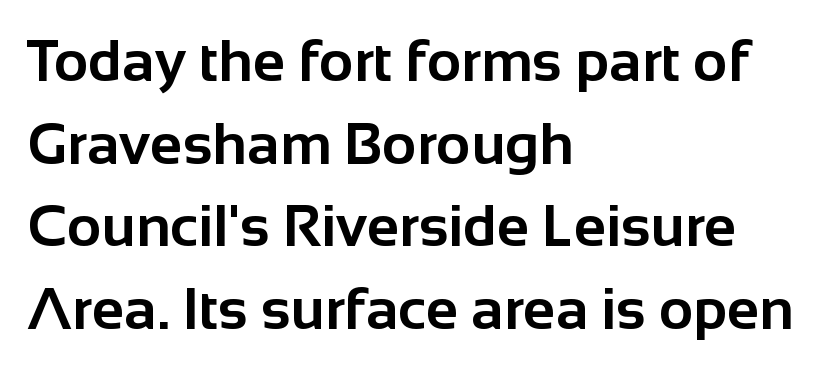
Character widths vary here, with narrow letters taking less room than wide ones. Ascenders rise straight up at ninety degrees. Honestly, the row spacing looks completely unremarkable. The strip under each line holds only bare page. Leftover space on each line is placed entirely after the last word. Is the type bold? Yes — the strokes are clearly thick and heavy.
